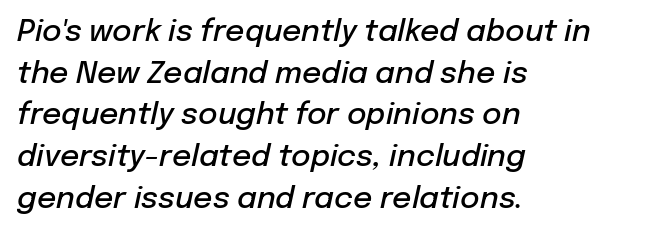
{"italic": "yes", "lean": "right", "slant_degrees": 12, "bold": "semi", "weight": "semibold", "width": "normal", "stroke_contrast": "low", "x_height": "medium", "monospaced": "no", "underline": "no", "align": "left", "line_spacing": "normal", "line_spacing_ratio": 1.39, "letter_spacing": "normal", "letter_spacing_em": 0.0, "glyph_px": 30}
